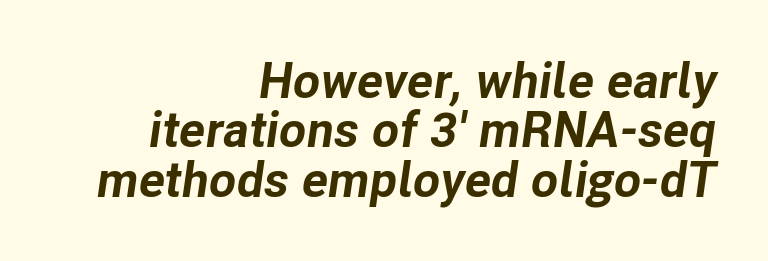
Q: Is the text bold? A: Yes.
Q: Is the text italic (slanted)? A: Yes, it leans right by about 8 degrees.
Q: Is the text underlined? A: No.
Q: How is the paragraph aligned? A: Right-aligned.
Q: Is the spacing between letters normal or unusually wide? A: Normal.
Q: Is the spacing between lines tight, normal or loose? A: Tight.
Q: Width (condensed, normal, or wide)? A: Normal.
Q: Stroke contrast? A: Low.
Q: x-height? A: Medium.
Q: Monospaced? A: No.
